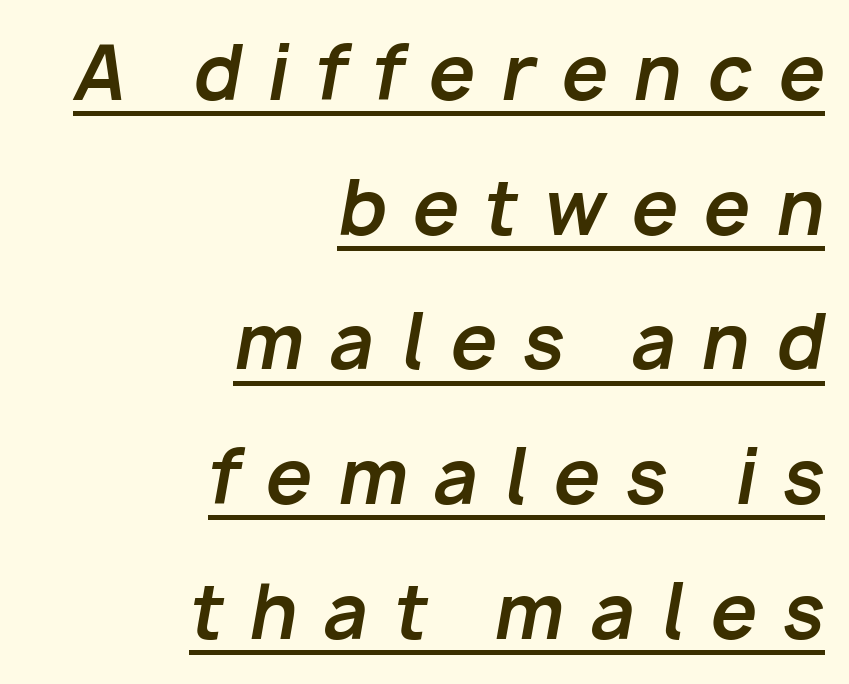
Q: Is the text bold? A: Yes.
Q: Is the text italic (slanted)? A: Yes, it leans right by about 10 degrees.
Q: Is the text underlined? A: Yes.
Q: How is the paragraph aligned? A: Right-aligned.
Q: Is the spacing between letters normal or unusually wide? A: Unusually wide.
Q: Width (condensed, normal, or wide)? A: Normal.
Q: Stroke contrast? A: Low.
Q: x-height? A: Medium.
Q: Monospaced? A: No.
